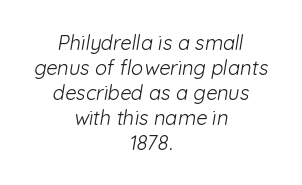
Vertical stems look standard width or narrower in stroke. The leading is moderate, giving the passage an even texture. This sample uses plain, unmodified letter spacing. Line starts and ends both wander, symmetrically. Descenders hang freely into open space.
